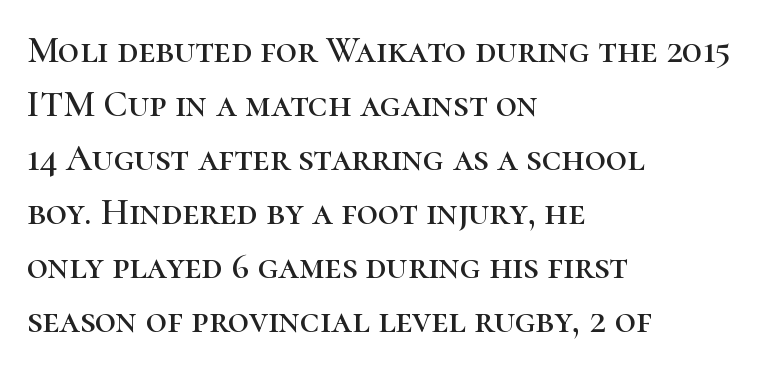
The image shows 37 px serif type, upright; set left-aligned, normal line spacing (1.46x), normal letter spacing, not underlined; high stroke contrast and a medium x-height.
